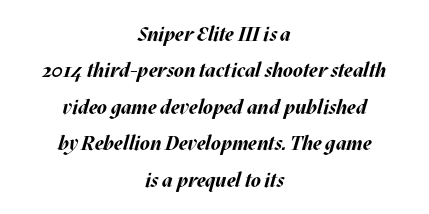
Q: Is the text bold? A: Yes.
Q: Is the text italic (slanted)? A: Yes, it leans right by about 17 degrees.
Q: Is the text underlined? A: No.
Q: How is the paragraph aligned? A: Centered.
Q: Is the spacing between letters normal or unusually wide? A: Normal.
